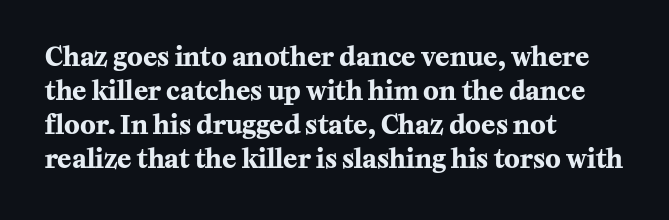
Typeset ragged right — the left edge is the straight one. Words float on clear page, feet unadorned. Vertically, the passage feels balanced, rows spaced as you'd expect. This sample uses plain, unmodified letter spacing. Summary of weight: heavy, a full bold. Characters remain perfectly vertical along every line.
